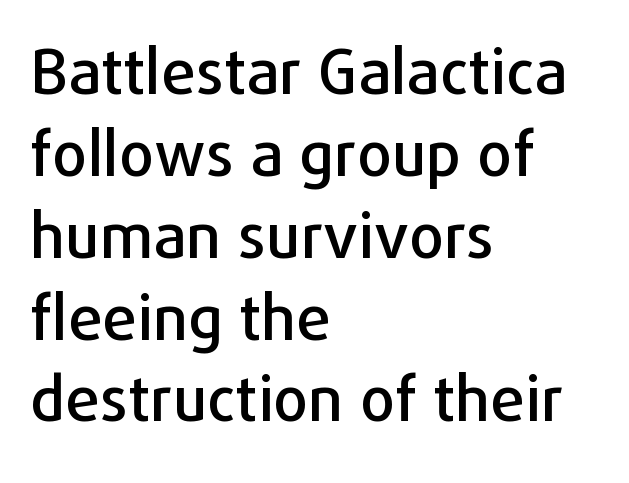
{"serif": "no", "italic": "no", "width": "normal", "stroke_contrast": "low", "x_height": "medium", "monospaced": "no", "underline": "no", "align": "left", "line_spacing": "normal", "line_spacing_ratio": 1.32, "letter_spacing": "normal", "letter_spacing_em": 0.0, "glyph_px": 62}
